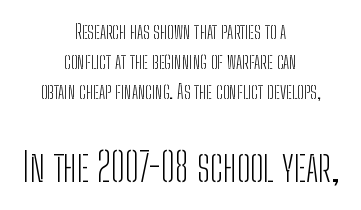
Words float on clear page, feet unadorned. The lines sit at an ordinary, default distance from one another. The font's upright variant was chosen for this text. The characters are drawn with everyday or finer stroke widths. Think of a printed novel: that variable character pitch is what you see here. Compared with a flush-left layout, this one balances lines on the center instead.
